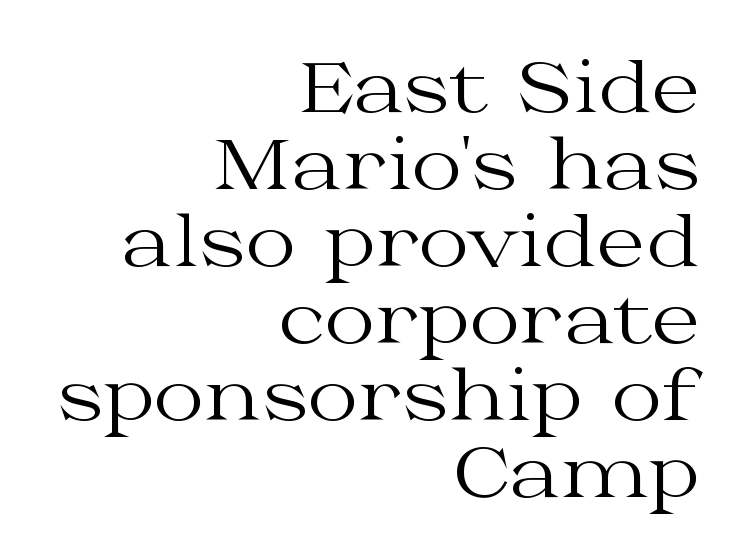
{"serif": "yes", "italic": "no", "bold": "no", "weight": "regular", "width": "wide", "stroke_contrast": "medium", "x_height": "medium", "monospaced": "no", "underline": "no", "align": "right", "line_spacing": "tight", "line_spacing_ratio": 1.1, "letter_spacing": "normal", "letter_spacing_em": 0.0, "glyph_px": 70}
